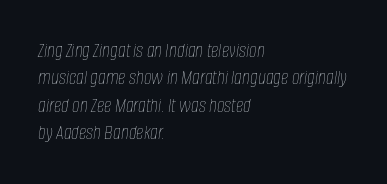
Q: Is the text bold? A: No.
Q: Is the text italic (slanted)? A: Yes, it leans right by about 8 degrees.
Q: Is the text underlined? A: No.
Q: How is the paragraph aligned? A: Left-aligned.
Q: Is the spacing between letters normal or unusually wide? A: Normal.
Q: Is the spacing between lines tight, normal or loose? A: Normal.
